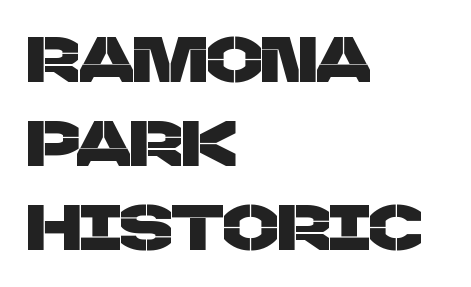
Q: Is the typeface a serif or a sans-serif typeface? A: Sans-serif.
Q: Is the text underlined? A: No.
Q: How is the paragraph aligned? A: Left-aligned.
Q: Is the spacing between letters normal or unusually wide? A: Normal.
Q: Is the spacing between lines tight, normal or loose? A: Normal.
Q: Width (condensed, normal, or wide)? A: Normal.
Q: Stroke contrast? A: Low.
Q: x-height? A: Large.
Q: Monospaced? A: No.
